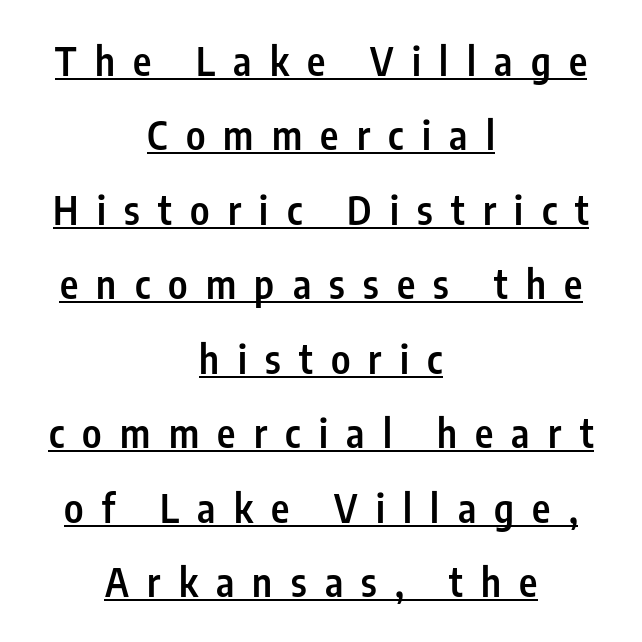
Note the varied advance widths — an 'i' is clearly narrower than an 'm'. The glyphs in this specimen are sans serif. Characters follow at a spacing far wider than the type designer built in. Beneath each row of characters lies a ruled line.
